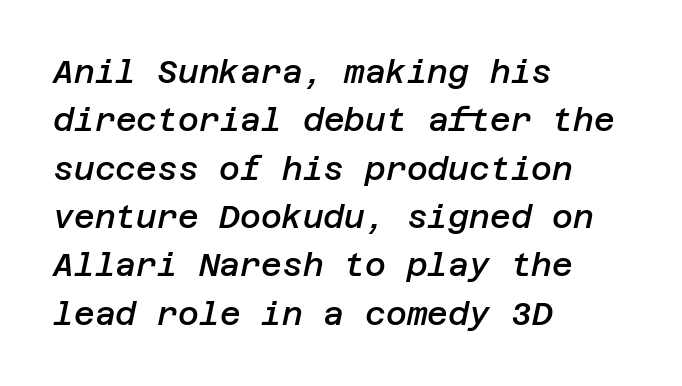
{"italic": "yes", "lean": "right", "slant_degrees": 12, "bold": "semi", "weight": "semibold", "width": "normal", "stroke_contrast": "low", "x_height": "large", "underline": "no", "align": "left", "line_spacing": "normal", "line_spacing_ratio": 1.51, "letter_spacing": "normal", "letter_spacing_em": 0.0, "glyph_px": 32}
